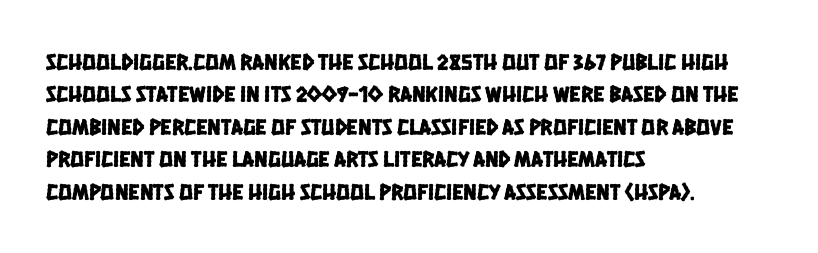
Nobody touched the tracking dial on this one. Any mark beneath the type? The region is blank. Quick note: interline space is typical. The lines in this sample share a left origin and differ only in where they stop.
